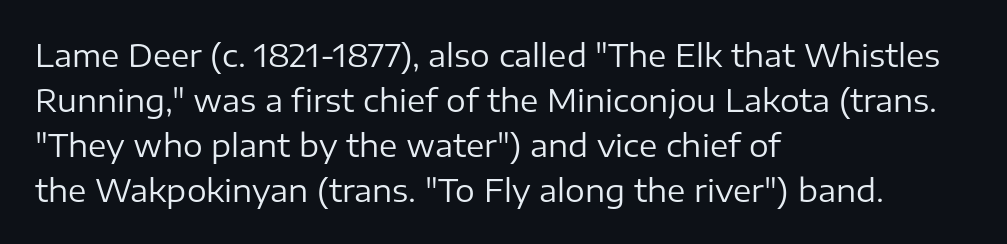
Casual observation: everything's shoved over to the left. The line texture is even and compact thanks to regular tracking. A bare baseline throughout the passage. Each letter's strokes conclude bluntly, with no projecting serifs. The letters advance in unequal steps, a hallmark of proportional type. Is the stroke heavy? The answer is a plain regular-or-lighter.
